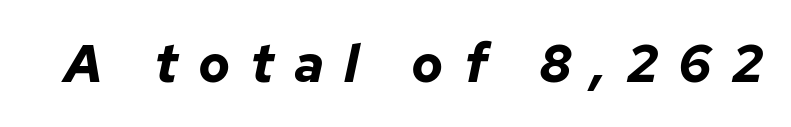
The image shows 53 px bold type, italic (leaning right); set unusually wide letter spacing (+0.38 em), not underlined; low stroke contrast and a medium x-height.
